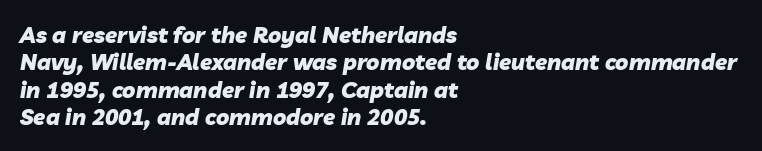
The image shows 22 px bold type, italic (leaning right); set left-aligned, line spacing 1.24x, normal letter spacing, not underlined.
